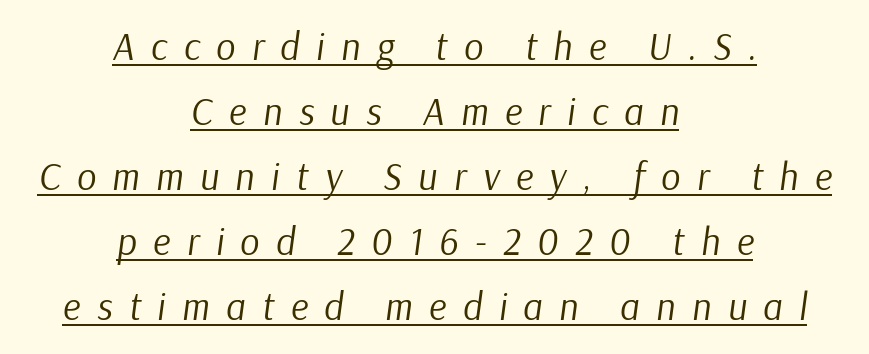
{"italic": "yes", "lean": "right", "slant_degrees": 9, "bold": "no", "weight": "regular", "width": "normal", "stroke_contrast": "low", "x_height": "medium", "monospaced": "no", "underline": "yes", "align": "center", "line_spacing_ratio": 1.71, "letter_spacing": "wide", "letter_spacing_em": 0.43, "glyph_px": 38}
